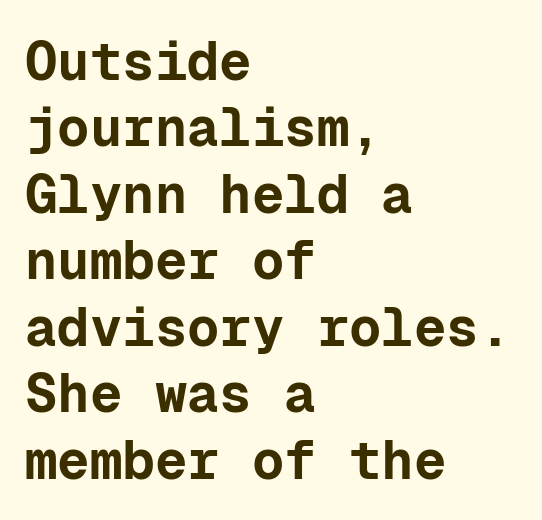
Is the letter spacing exaggerated? No — it looks like the ordinary default. Anything drawn beneath the words? Only blank space. The lines in this sample share a left origin and differ only in where they stop. Think of a typewriter: that constant character pitch is what you see here. Posture: upright roman. The font is running at its bold setting.
